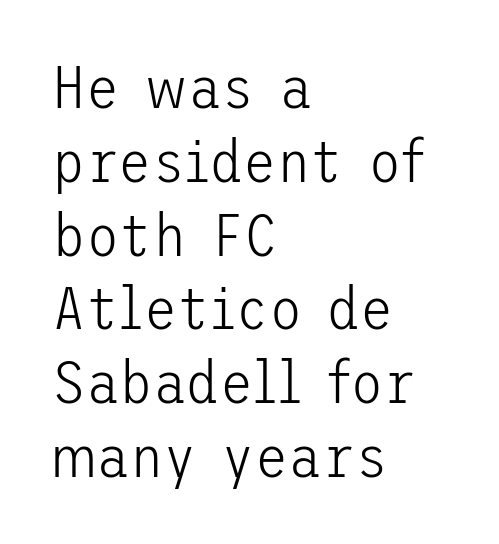
Q: Is the text bold? A: No.
Q: Is the text italic (slanted)? A: No, it is upright.
Q: Is the typeface a serif or a sans-serif typeface? A: Sans-serif.
Q: Is the text underlined? A: No.
Q: How is the paragraph aligned? A: Left-aligned.
Q: Is the spacing between letters normal or unusually wide? A: Normal.
Q: Width (condensed, normal, or wide)? A: Normal.
Q: Stroke contrast? A: Low.
Q: x-height? A: Medium.
